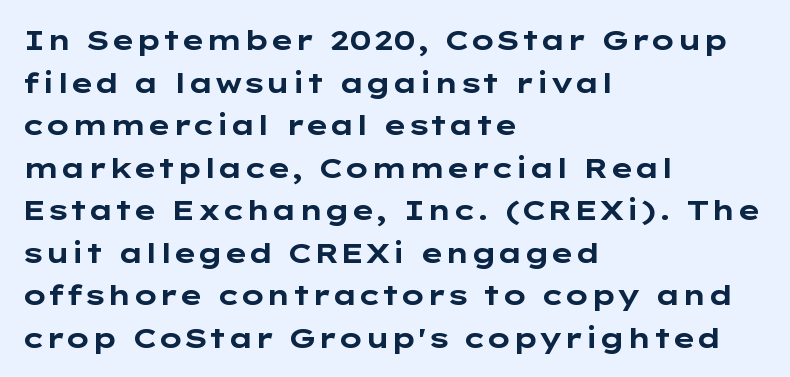
The image shows 28 px bold, wide sans-serif type, upright; set left-aligned, normal line spacing (1.52x), normal letter spacing, not underlined; low stroke contrast and a medium x-height.
